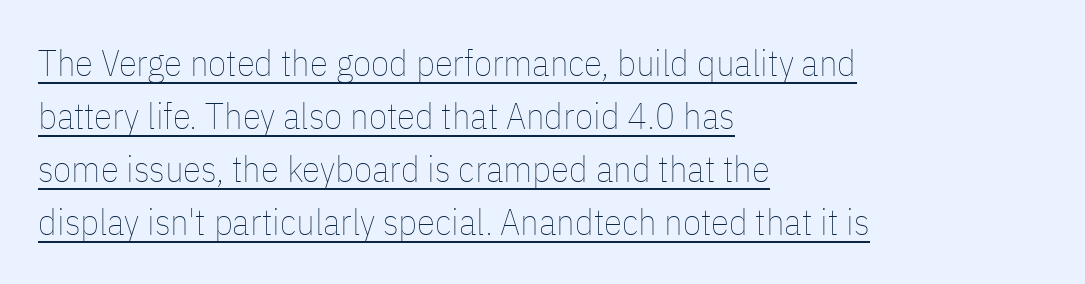
The image shows 37 px thin, condensed type, upright; set left-aligned, normal line spacing (1.43x), normal letter spacing, underlined; low stroke contrast and a medium x-height.
